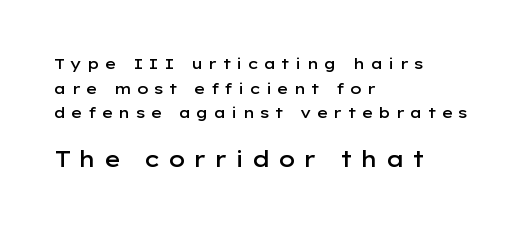
Leading: standard. The letters stand straight up with perfectly vertical stems. Short and long lines alike share a common starting point at left. Check under the words: just untouched page. The tracking jumps out immediately: characters are airy and widely separated.
